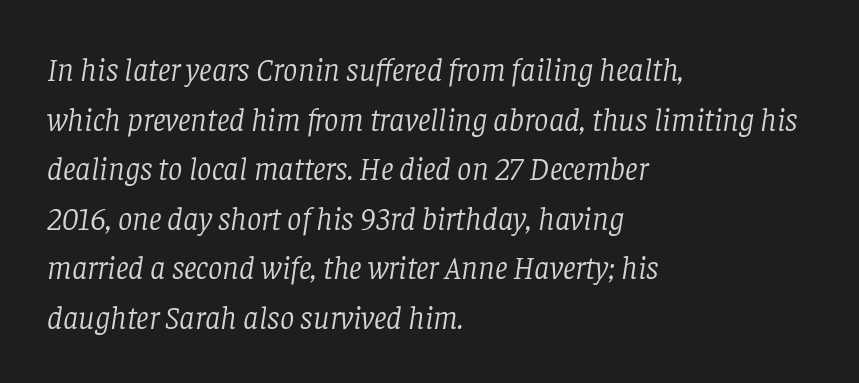
{"serif": "yes", "italic": "yes", "lean": "right", "slant_degrees": 8, "bold": "no", "weight": "light", "width": "normal", "stroke_contrast": "low", "x_height": "large", "monospaced": "no", "underline": "no", "align": "left", "line_spacing": "normal", "line_spacing_ratio": 1.55, "letter_spacing": "normal", "letter_spacing_em": 0.0, "glyph_px": 32}
